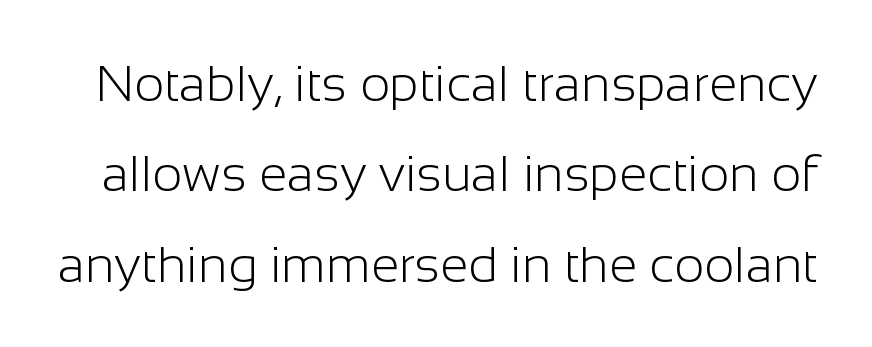
Q: Is the text bold? A: No.
Q: Is the text italic (slanted)? A: No, it is upright.
Q: Is the typeface a serif or a sans-serif typeface? A: Sans-serif.
Q: Is the text underlined? A: No.
Q: Is the spacing between letters normal or unusually wide? A: Normal.
Q: Width (condensed, normal, or wide)? A: Normal.
Q: Stroke contrast? A: Low.
Q: x-height? A: Medium.
Q: Monospaced? A: No.
